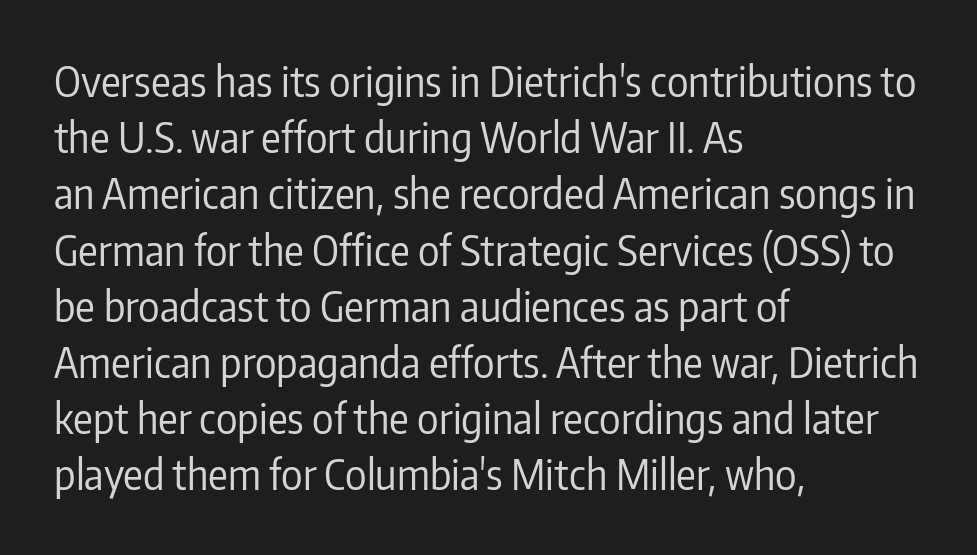
Q: Is the text bold? A: No.
Q: Is the text italic (slanted)? A: No, it is upright.
Q: Is the typeface a serif or a sans-serif typeface? A: Sans-serif.
Q: Is the text underlined? A: No.
Q: How is the paragraph aligned? A: Left-aligned.
Q: Is the spacing between letters normal or unusually wide? A: Normal.
Q: Is the spacing between lines tight, normal or loose? A: Normal.
Q: Width (condensed, normal, or wide)? A: Condensed.
Q: Stroke contrast? A: Low.
Q: x-height? A: Medium.
Q: Monospaced? A: No.
